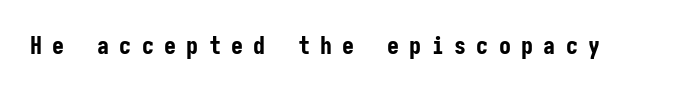
Descenders hang freely into open space. These words are printed bold, with thick strokes throughout. When letters stand straight like this, we call the style roman or upright. Observe the wide spacing: letters keep a clear distance from each other.
